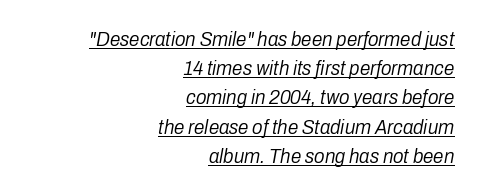
The image shows 21 px text type, italic (leaning right); set right-aligned, normal line spacing (1.39x), normal letter spacing, underlined.
